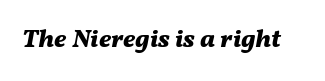
This is oblique type, the kind used for emphasis or titles. The face used here is rendered with its standard letterfit. Caption: bold face, heavy strokes. Only glyphs here, with clear space below each row.
